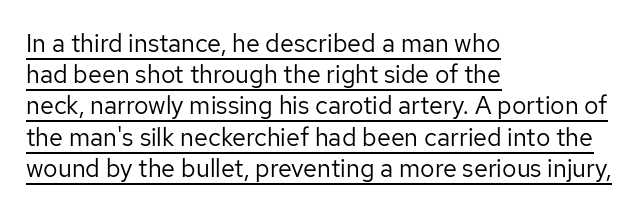
Q: Is the text bold? A: No.
Q: Is the text italic (slanted)? A: No, it is upright.
Q: Is the text underlined? A: Yes.
Q: How is the paragraph aligned? A: Left-aligned.
Q: Is the spacing between letters normal or unusually wide? A: Normal.
Q: Is the spacing between lines tight, normal or loose? A: Normal.
